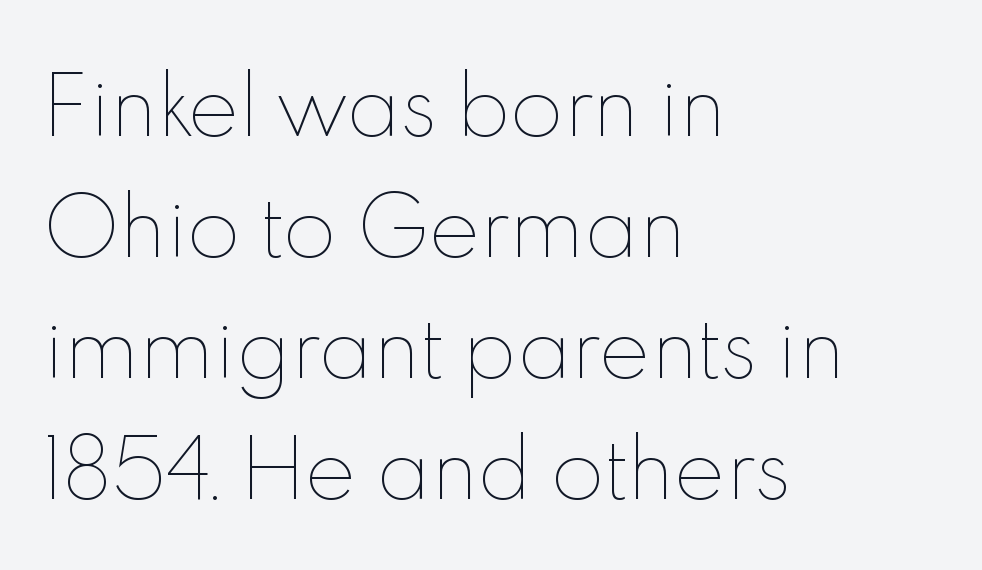
Q: Is the text bold? A: No.
Q: Is the text italic (slanted)? A: No, it is upright.
Q: Is the text underlined? A: No.
Q: How is the paragraph aligned? A: Left-aligned.
Q: Is the spacing between letters normal or unusually wide? A: Normal.
Q: Is the spacing between lines tight, normal or loose? A: Normal.
Q: Width (condensed, normal, or wide)? A: Normal.
Q: x-height? A: Small.
Q: Monospaced? A: No.
